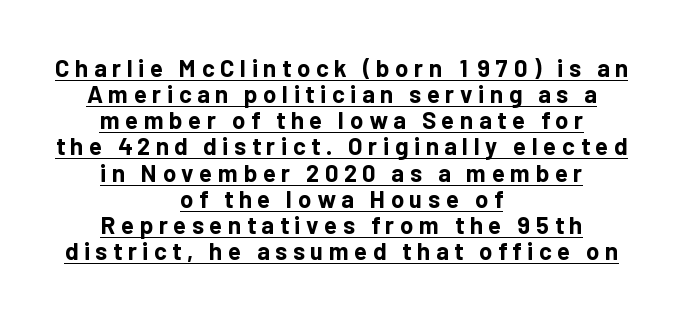
{"italic": "no", "bold": "yes", "underline": "yes", "align": "center", "line_spacing": "tight", "line_spacing_ratio": 1.09, "letter_spacing": "wide", "letter_spacing_em": 0.23, "glyph_px": 24}
